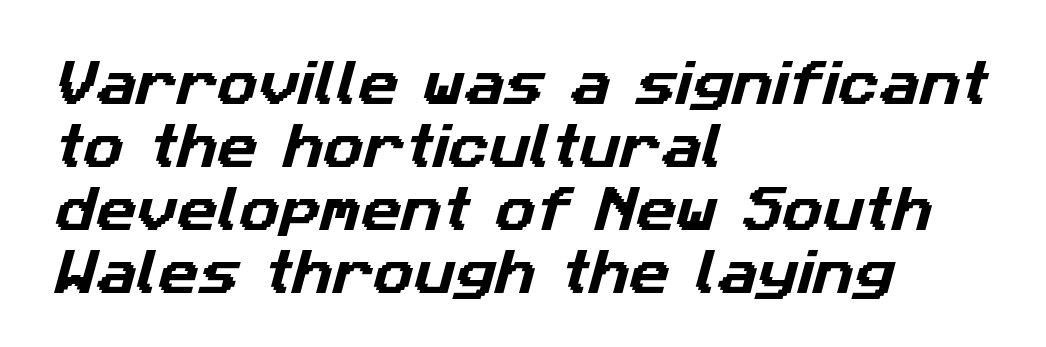
Q: Is the typeface a serif or a sans-serif typeface? A: Sans-serif.
Q: Is the text underlined? A: No.
Q: How is the paragraph aligned? A: Left-aligned.
Q: Is the spacing between letters normal or unusually wide? A: Normal.
Q: Is the spacing between lines tight, normal or loose? A: Normal.
Q: Width (condensed, normal, or wide)? A: Normal.
Q: Stroke contrast? A: Low.
Q: x-height? A: Medium.
Q: Monospaced? A: No.
